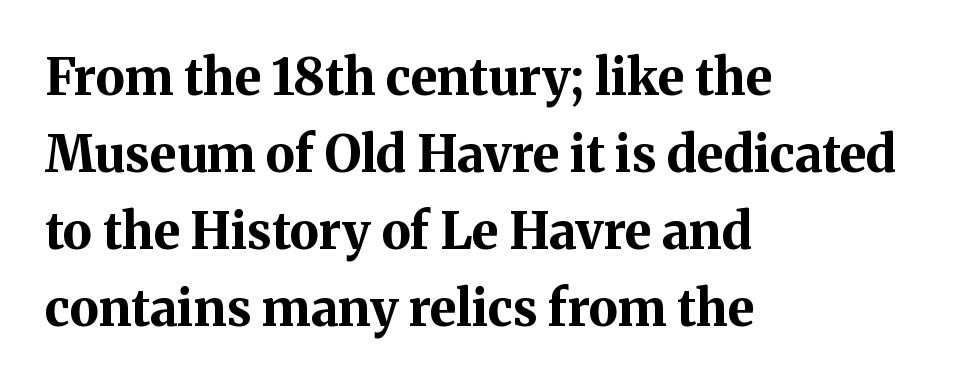
Q: Is the text bold? A: Yes.
Q: Is the text italic (slanted)? A: No, it is upright.
Q: Is the typeface a serif or a sans-serif typeface? A: Serif.
Q: Is the text underlined? A: No.
Q: How is the paragraph aligned? A: Left-aligned.
Q: Is the spacing between letters normal or unusually wide? A: Normal.
Q: Is the spacing between lines tight, normal or loose? A: Normal.
Q: Width (condensed, normal, or wide)? A: Normal.
Q: Stroke contrast? A: Medium.
Q: x-height? A: Medium.
Q: Monospaced? A: No.
